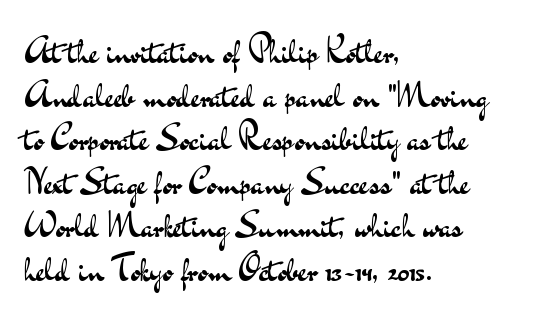
The image shows 36 px regular-weight, wide sans-serif type; set left-aligned, line spacing 1.21x, normal letter spacing, not underlined; medium stroke contrast and a small x-height.
